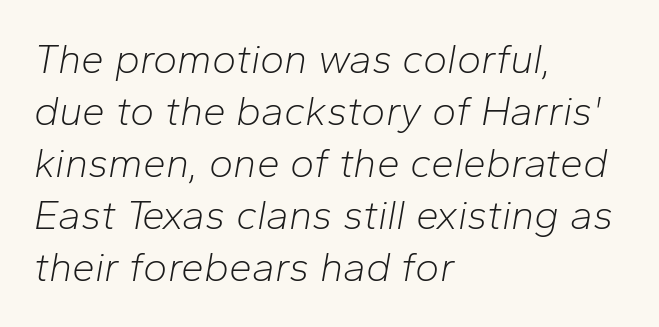
Note the varied advance widths — an 'i' is clearly narrower than an 'm'. Each new line begins a customary step beneath the previous one. The gaps between neighbouring characters are ordinary and unremarkable. The axis of the letterforms is tilted away from vertical.
